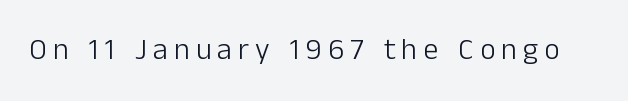
Q: Is the text bold? A: No.
Q: Is the text italic (slanted)? A: No, it is upright.
Q: Is the typeface a serif or a sans-serif typeface? A: Sans-serif.
Q: Is the text underlined? A: No.
Q: Is the spacing between letters normal or unusually wide? A: Unusually wide.
Q: Width (condensed, normal, or wide)? A: Normal.
Q: Stroke contrast? A: Low.
Q: x-height? A: Medium.
Q: Monospaced? A: No.
